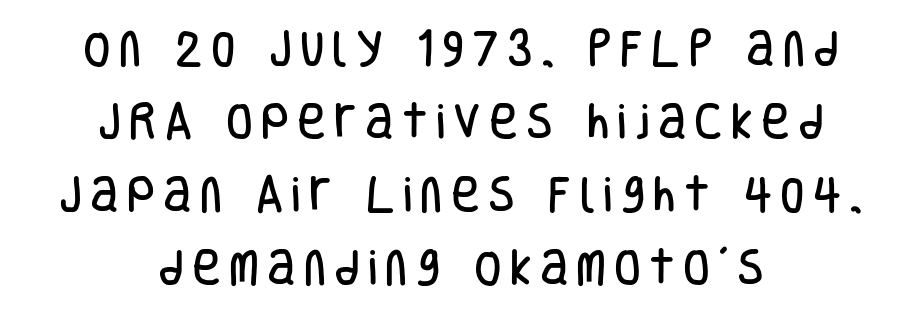
The image shows 39 px condensed sans-serif type, upright; set centered, line spacing 1.87x, unusually wide letter spacing (+0.21 em), not underlined; low stroke contrast and a large x-height.
